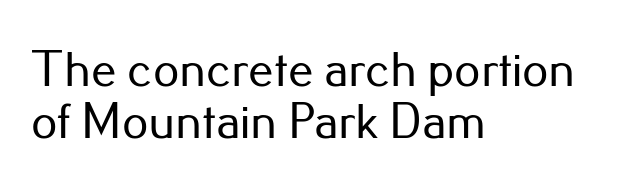
Q: Is the text italic (slanted)? A: No, it is upright.
Q: Is the typeface a serif or a sans-serif typeface? A: Sans-serif.
Q: Is the text underlined? A: No.
Q: How is the paragraph aligned? A: Left-aligned.
Q: Is the spacing between letters normal or unusually wide? A: Normal.
Q: Is the spacing between lines tight, normal or loose? A: Tight.
Q: Width (condensed, normal, or wide)? A: Normal.
Q: Stroke contrast? A: Low.
Q: x-height? A: Small.
Q: Monospaced? A: No.
